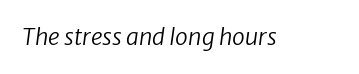
Between one letter and the next there's only the usual sliver of space. Weight: in the light-to-regular range. This rendering features lettering with no underline.
